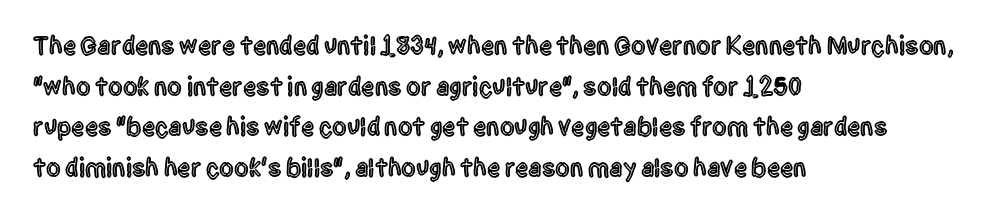
The image shows 26 px text type, upright; set left-aligned, normal line spacing (1.56x), normal letter spacing, not underlined.
